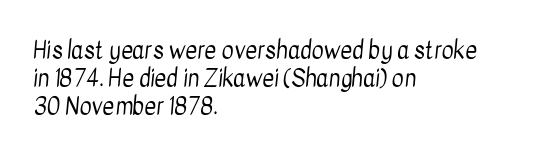
The image shows 23 px text type; set left-aligned, line spacing 1.21x, normal letter spacing, not underlined.
